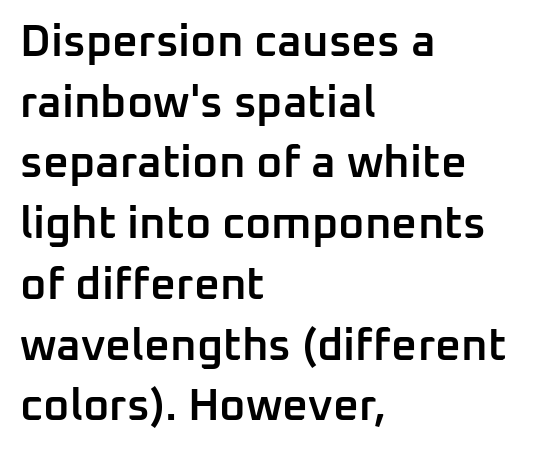
The image shows 45 px semibold sans-serif type, upright; set left-aligned, normal line spacing (1.35x), normal letter spacing, not underlined; low stroke contrast and a medium x-height.
